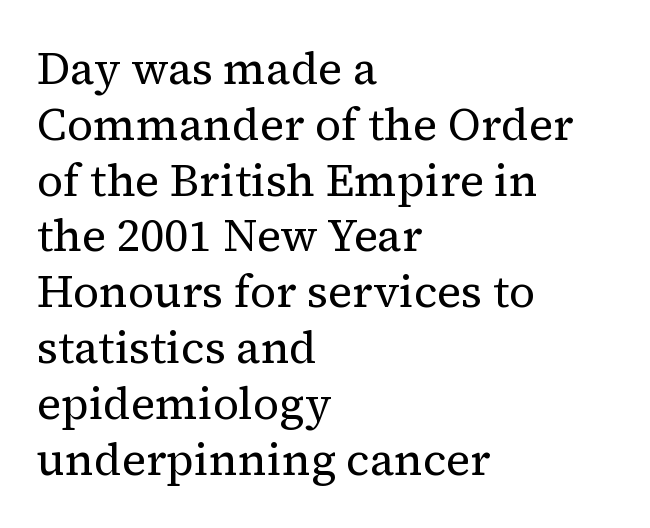
The image shows 45 px regular-weight serif type, upright; set left-aligned, line spacing 1.24x, normal letter spacing, not underlined; medium stroke contrast and a medium x-height.
